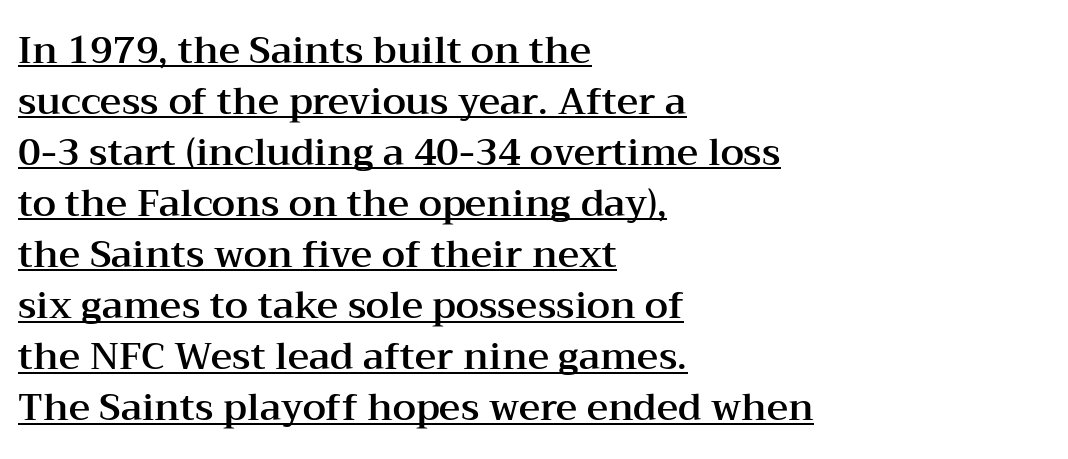
The image shows 37 px wide serif type, upright; set left-aligned, normal line spacing (1.38x), normal letter spacing, underlined; medium stroke contrast and a medium x-height.
